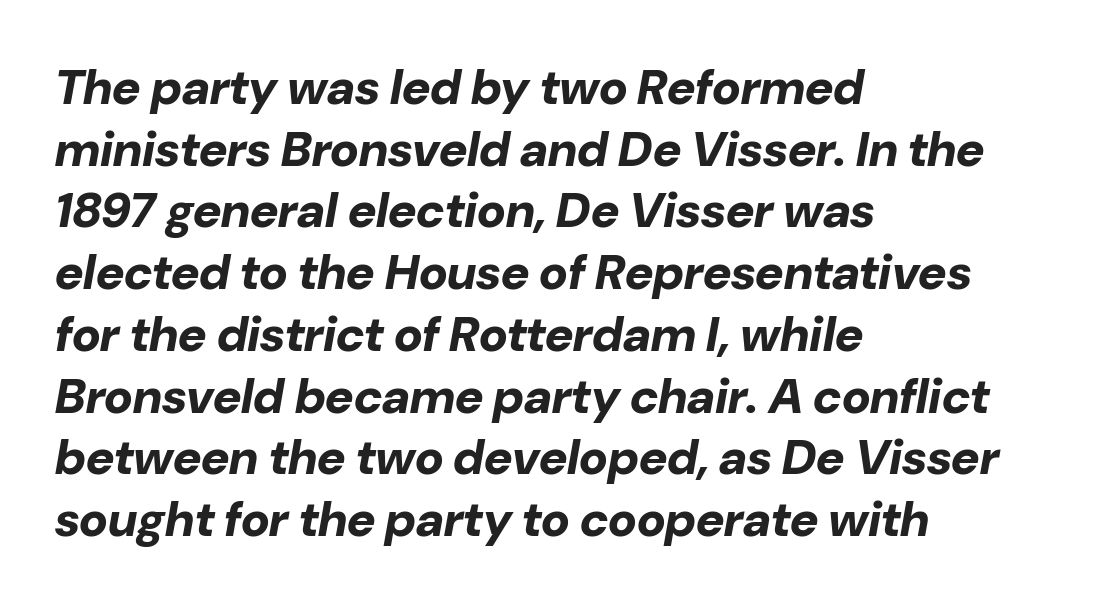
The image shows 49 px bold type, italic (leaning right); set left-aligned, normal line spacing (1.26x), normal letter spacing, not underlined; low stroke contrast and a medium x-height.
